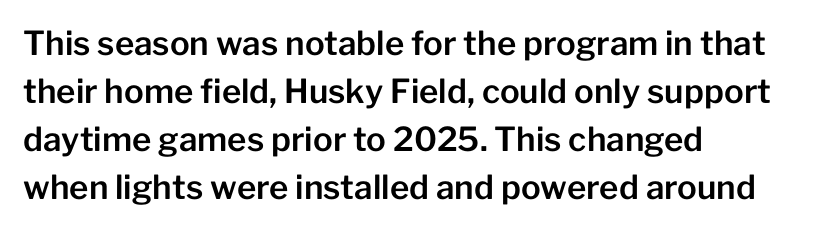
{"serif": "no", "italic": "no", "width": "normal", "stroke_contrast": "low", "x_height": "medium", "monospaced": "no", "underline": "no", "align": "left", "line_spacing": "normal", "line_spacing_ratio": 1.45, "letter_spacing": "normal", "letter_spacing_em": 0.0, "glyph_px": 33}
